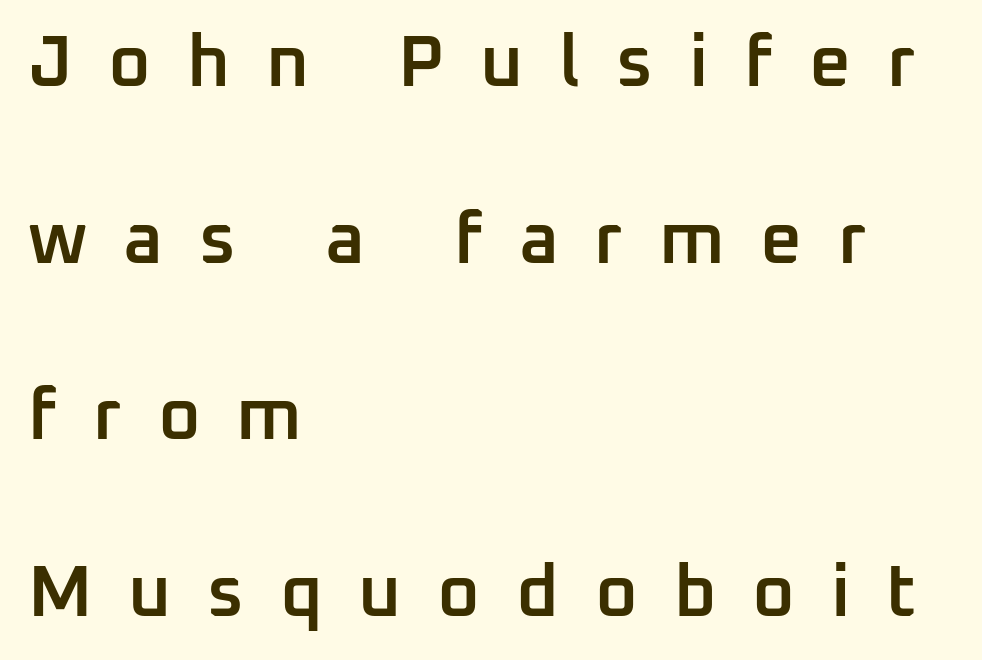
{"serif": "no", "italic": "no", "bold": "semi", "weight": "semibold", "width": "normal", "stroke_contrast": "low", "x_height": "medium", "monospaced": "no", "underline": "no", "align": "left", "line_spacing": "loose", "line_spacing_ratio": 2.42, "letter_spacing": "wide", "letter_spacing_em": 0.49, "glyph_px": 73}
